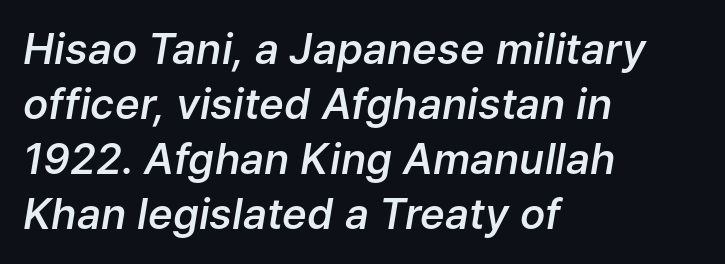
Q: Is the text bold? A: Semi-bold.
Q: Is the text italic (slanted)? A: Yes, it leans right by about 9 degrees.
Q: Is the text underlined? A: No.
Q: How is the paragraph aligned? A: Left-aligned.
Q: Is the spacing between letters normal or unusually wide? A: Normal.
Q: Is the spacing between lines tight, normal or loose? A: Normal.
Q: Width (condensed, normal, or wide)? A: Normal.
Q: Stroke contrast? A: Low.
Q: x-height? A: Medium.
Q: Monospaced? A: No.
